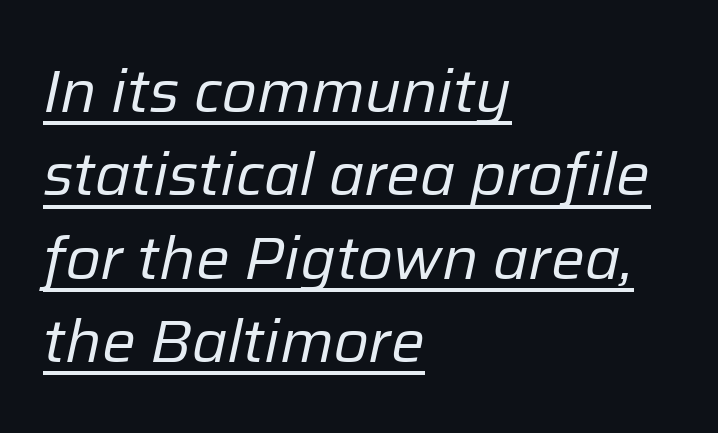
{"italic": "yes", "lean": "right", "slant_degrees": 12, "bold": "no", "weight": "regular", "width": "normal", "stroke_contrast": "low", "x_height": "medium", "monospaced": "no", "underline": "yes", "align": "left", "line_spacing": "normal", "line_spacing_ratio": 1.39, "letter_spacing": "normal", "letter_spacing_em": 0.0, "glyph_px": 60}
